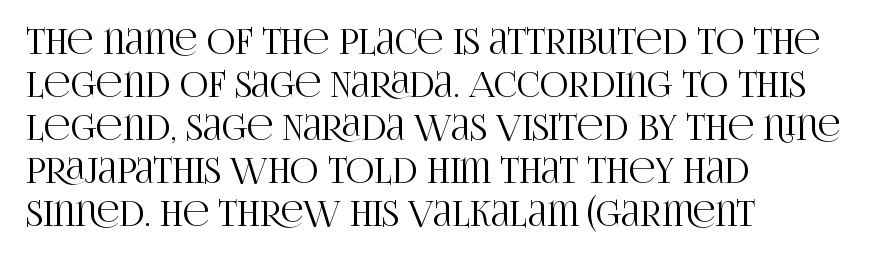
Q: Is the text italic (slanted)? A: No, it is upright.
Q: Is the typeface a serif or a sans-serif typeface? A: Serif.
Q: Is the text underlined? A: No.
Q: How is the paragraph aligned? A: Left-aligned.
Q: Is the spacing between letters normal or unusually wide? A: Normal.
Q: Width (condensed, normal, or wide)? A: Condensed.
Q: Stroke contrast? A: High.
Q: x-height? A: Large.
Q: Monospaced? A: No.
